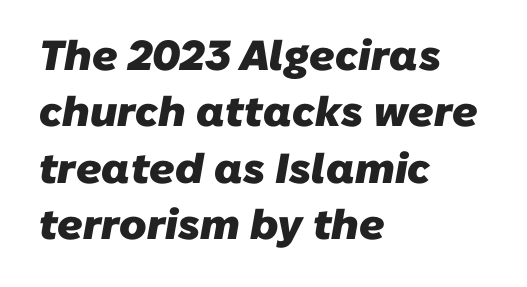
Q: Is the text bold? A: Yes.
Q: Is the typeface a serif or a sans-serif typeface? A: Sans-serif.
Q: Is the text underlined? A: No.
Q: How is the paragraph aligned? A: Left-aligned.
Q: Is the spacing between letters normal or unusually wide? A: Normal.
Q: Is the spacing between lines tight, normal or loose? A: Normal.
Q: Width (condensed, normal, or wide)? A: Normal.
Q: Stroke contrast? A: Low.
Q: x-height? A: Medium.
Q: Monospaced? A: No.
